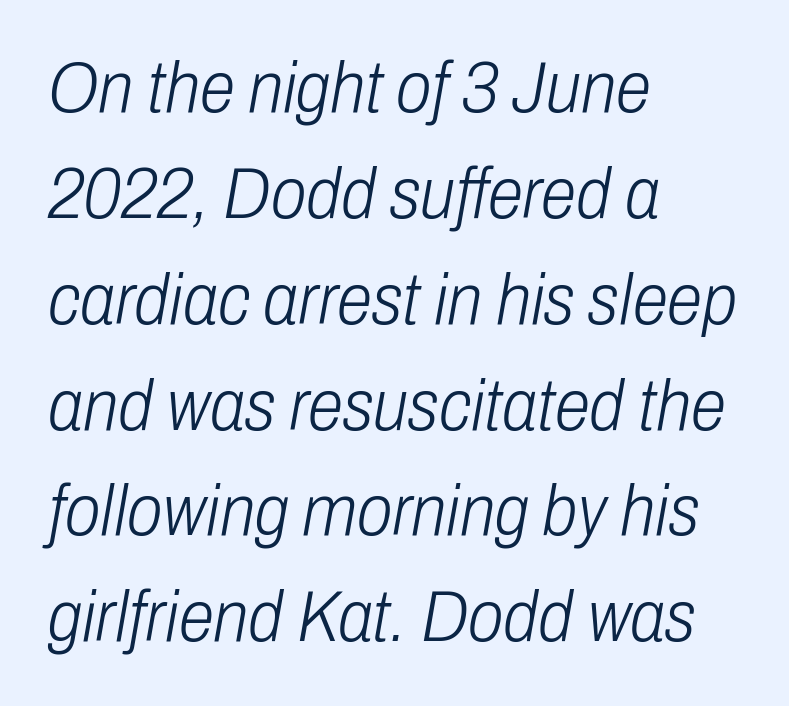
Q: Is the text bold? A: No.
Q: Is the text italic (slanted)? A: Yes, it leans right by about 10 degrees.
Q: Is the text underlined? A: No.
Q: How is the paragraph aligned? A: Left-aligned.
Q: Is the spacing between letters normal or unusually wide? A: Normal.
Q: Is the spacing between lines tight, normal or loose? A: Normal.
Q: Width (condensed, normal, or wide)? A: Condensed.
Q: Stroke contrast? A: Low.
Q: x-height? A: Medium.
Q: Monospaced? A: No.
